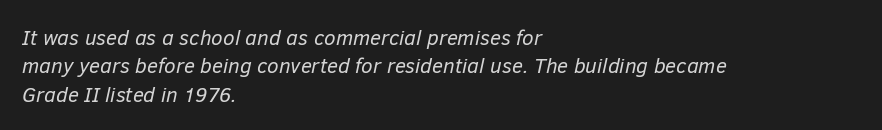
The image shows 21 px text type, italic (leaning right); set left-aligned, normal line spacing (1.35x), normal letter spacing, not underlined.
